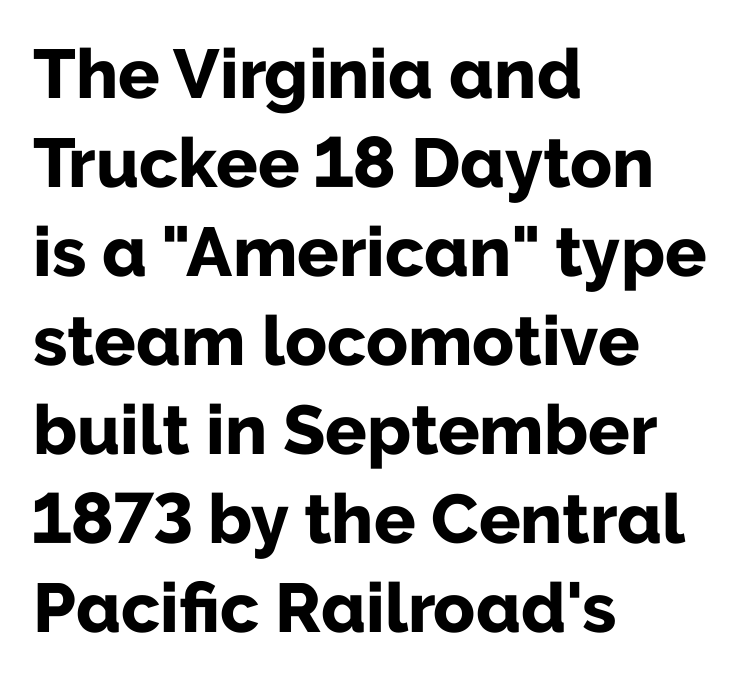
Q: Is the text bold? A: Yes.
Q: Is the text italic (slanted)? A: No, it is upright.
Q: Is the typeface a serif or a sans-serif typeface? A: Sans-serif.
Q: Is the text underlined? A: No.
Q: How is the paragraph aligned? A: Left-aligned.
Q: Is the spacing between letters normal or unusually wide? A: Normal.
Q: Is the spacing between lines tight, normal or loose? A: Normal.
Q: Width (condensed, normal, or wide)? A: Normal.
Q: Stroke contrast? A: Low.
Q: x-height? A: Medium.
Q: Monospaced? A: No.
